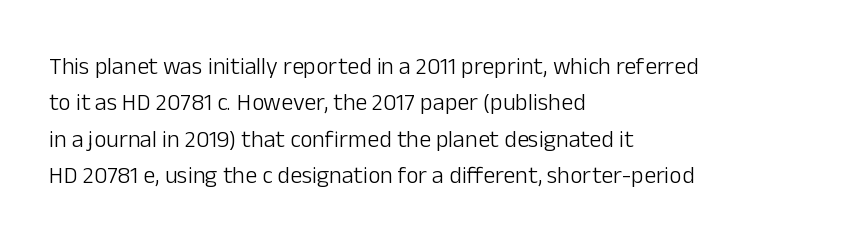
Q: Is the text bold? A: No.
Q: Is the text italic (slanted)? A: No, it is upright.
Q: Is the text underlined? A: No.
Q: How is the paragraph aligned? A: Left-aligned.
Q: Is the spacing between letters normal or unusually wide? A: Normal.
Q: Is the spacing between lines tight, normal or loose? A: Normal.
